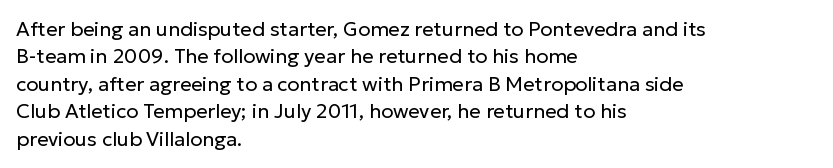
Caption: standard tracking, unaltered. Alignment: flush left. Line spacing here is normal. Weight: not bold — regular or lighter.
